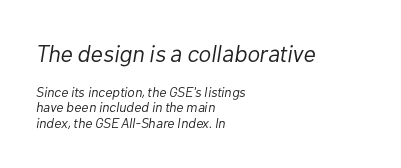
{"italic": "yes", "lean": "right", "slant_degrees": 10, "bold": "no", "underline": "no", "align": "left", "line_spacing": "tight", "line_spacing_ratio": 1.11, "letter_spacing": "normal", "letter_spacing_em": 0.0, "larger_block": "first", "size_ratio": 1.71, "glyph_px": 24}
